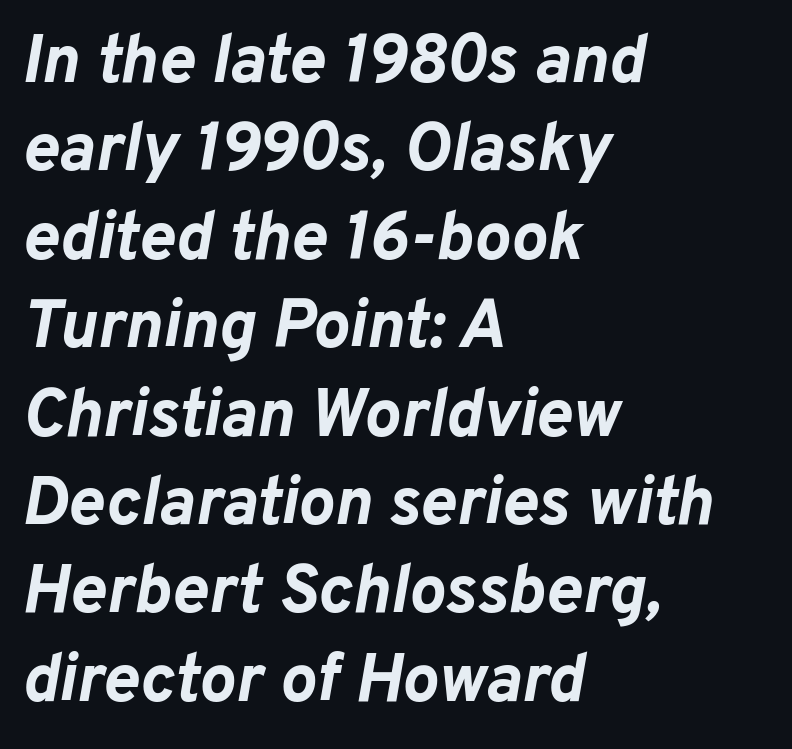
Caption: bold face, heavy strokes. The specimen omits any rule beneath the text block's lines. The letters sit at their default tracking, neither squeezed nor spread. Spacing verdict: proportional, widths tailored to each character. Rows of type keep a routine distance in the vertical direction.
